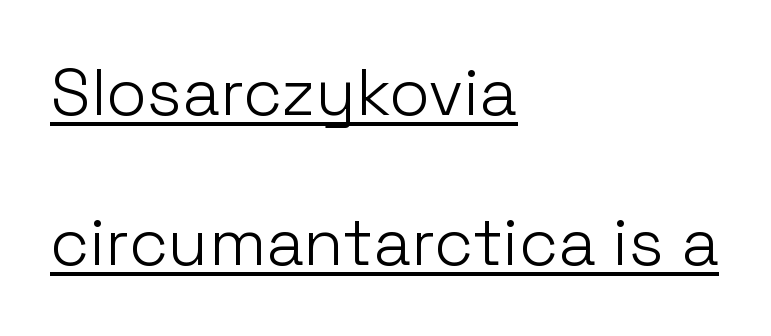
This sample uses an upright cut, with every glyph sitting square on the baseline. Reading down the column, the eye jumps a long way to each next line. The strokes are not fattened; the text isn't bold. No extra tracking has been applied to these lines. This rendering employs a face without finishing strokes, i.e., a sans-serif.
